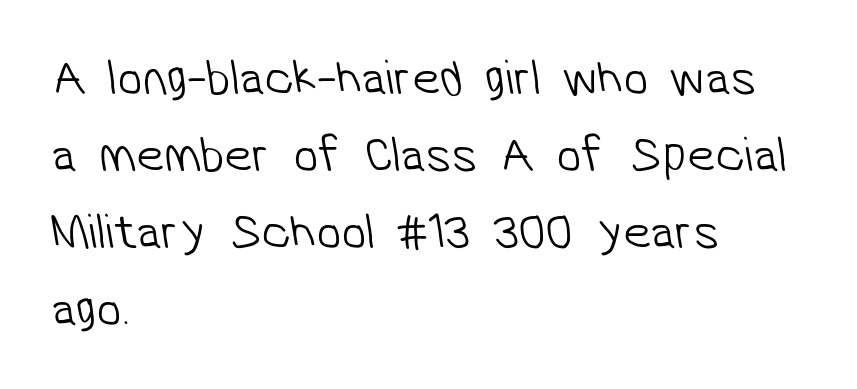
{"serif": "no", "bold": "no", "weight": "light", "width": "normal", "stroke_contrast": "low", "x_height": "medium", "monospaced": "no", "underline": "no", "align": "left", "line_spacing": "normal", "line_spacing_ratio": 1.54, "letter_spacing": "normal", "letter_spacing_em": 0.0, "glyph_px": 50}
